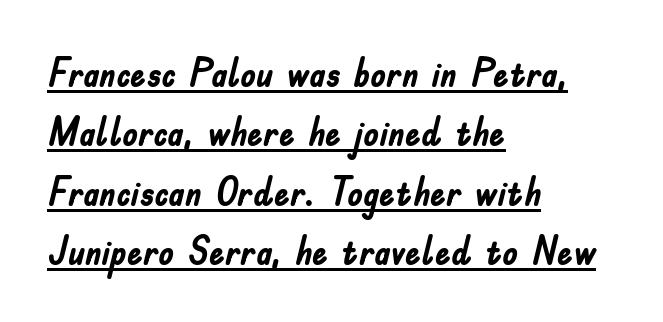
Q: Is the text bold? A: Yes.
Q: Is the text italic (slanted)? A: Yes.
Q: Is the typeface a serif or a sans-serif typeface? A: Sans-serif.
Q: Is the text underlined? A: Yes.
Q: How is the paragraph aligned? A: Left-aligned.
Q: Is the spacing between letters normal or unusually wide? A: Normal.
Q: Is the spacing between lines tight, normal or loose? A: Normal.
Q: Width (condensed, normal, or wide)? A: Condensed.
Q: Stroke contrast? A: Low.
Q: x-height? A: Small.
Q: Monospaced? A: No.
